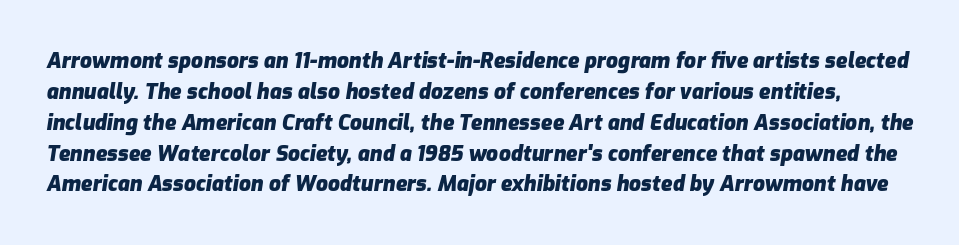
{"italic": "yes", "lean": "right", "slant_degrees": 9, "bold": "yes", "underline": "no", "line_spacing": "normal", "line_spacing_ratio": 1.47, "letter_spacing": "normal", "letter_spacing_em": 0.0, "glyph_px": 21}
